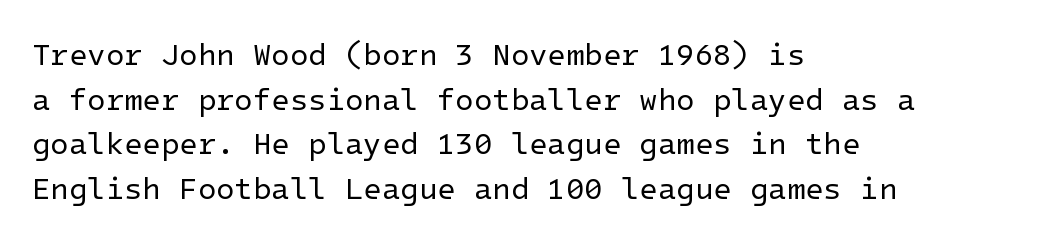
The specimen reads as upright at a glance. Weight: not bold — regular or lighter. Has an underline been added? It has not. A typesetter would call this zero additional tracking.
